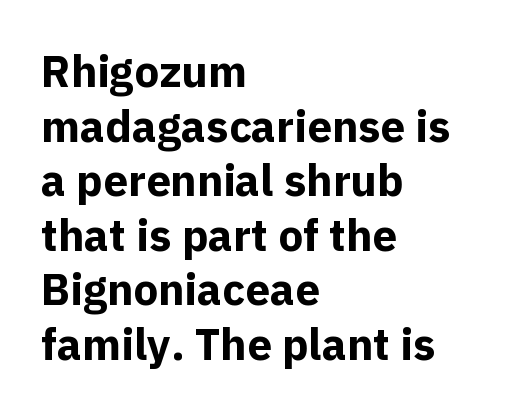
Rendered with straight, roman letterforms. Where is the straight margin? On the left. Lines of text with bare space underneath. Each letter keeps its own natural width here, so spacing adapts to shape.
